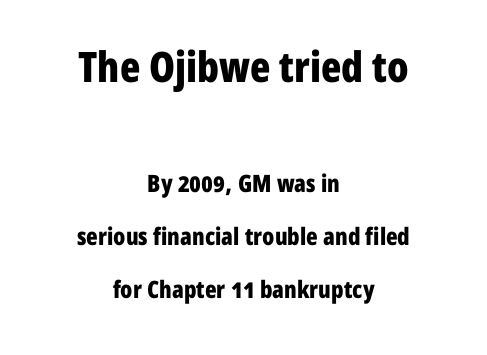
{"serif": "no", "italic": "no", "bold": "yes", "weight": "bold", "width": "condensed", "stroke_contrast": "low", "x_height": "medium", "monospaced": "no", "underline": "no", "align": "center", "line_spacing": "loose", "line_spacing_ratio": 2.2, "letter_spacing": "normal", "letter_spacing_em": 0.0, "larger_block": "first", "size_ratio": 1.75, "glyph_px": 42}
